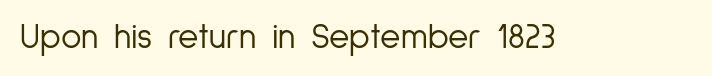
Q: Is the text bold? A: No.
Q: Is the text italic (slanted)? A: No, it is upright.
Q: Is the typeface a serif or a sans-serif typeface? A: Sans-serif.
Q: Is the text underlined? A: No.
Q: Is the spacing between letters normal or unusually wide? A: Normal.
Q: Width (condensed, normal, or wide)? A: Condensed.
Q: Stroke contrast? A: Low.
Q: x-height? A: Medium.
Q: Monospaced? A: No.
